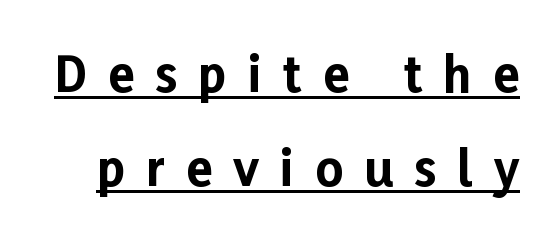
Q: Is the text bold? A: Yes.
Q: Is the text italic (slanted)? A: No, it is upright.
Q: Is the typeface a serif or a sans-serif typeface? A: Sans-serif.
Q: Is the text underlined? A: Yes.
Q: Is the spacing between letters normal or unusually wide? A: Unusually wide.
Q: Is the spacing between lines tight, normal or loose? A: Loose.
Q: Width (condensed, normal, or wide)? A: Normal.
Q: Stroke contrast? A: Low.
Q: x-height? A: Medium.
Q: Monospaced? A: No.
